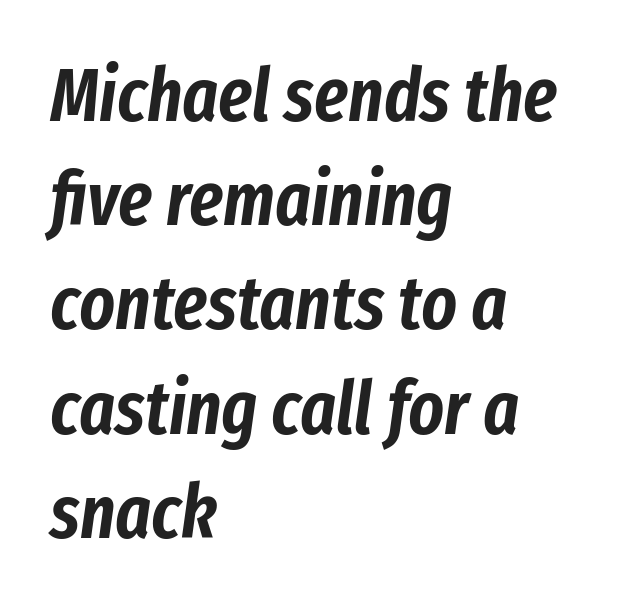
Q: Is the text italic (slanted)? A: Yes, it leans right by about 8 degrees.
Q: Is the text underlined? A: No.
Q: How is the paragraph aligned? A: Left-aligned.
Q: Is the spacing between letters normal or unusually wide? A: Normal.
Q: Is the spacing between lines tight, normal or loose? A: Normal.
Q: Width (condensed, normal, or wide)? A: Condensed.
Q: Stroke contrast? A: Low.
Q: x-height? A: Medium.
Q: Monospaced? A: No.
